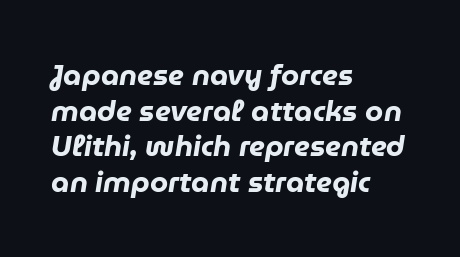
Q: Is the text bold? A: Yes.
Q: Is the text italic (slanted)? A: Yes, it leans right by about 9 degrees.
Q: Is the text underlined? A: No.
Q: How is the paragraph aligned? A: Left-aligned.
Q: Is the spacing between letters normal or unusually wide? A: Normal.
Q: Width (condensed, normal, or wide)? A: Normal.
Q: Stroke contrast? A: Low.
Q: x-height? A: Medium.
Q: Monospaced? A: No.
